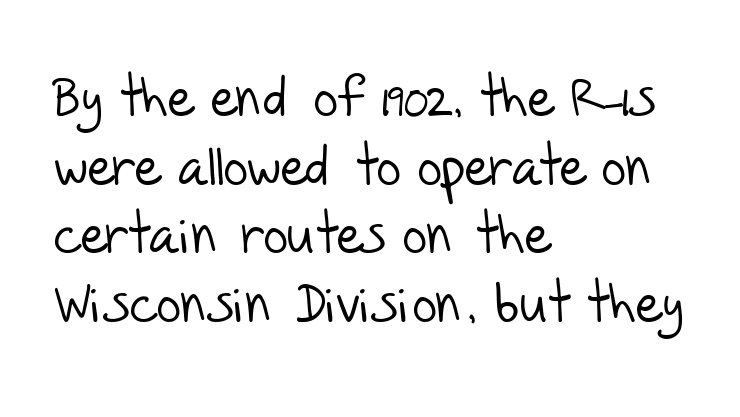
The image shows 54 px light sans-serif type; set left-aligned, normal line spacing (1.27x), normal letter spacing, not underlined; low stroke contrast and a large x-height.
